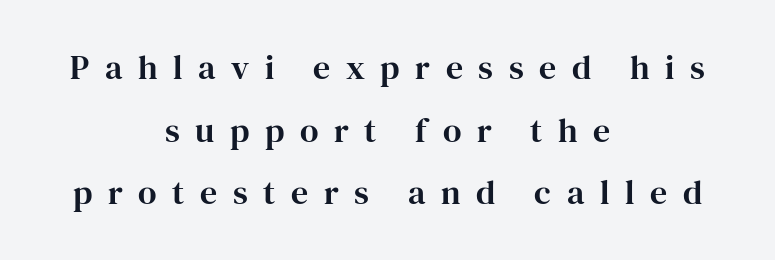
The image shows 34 px serif type, upright; set centered, line spacing 1.84x, unusually wide letter spacing (+0.46 em), not underlined; high stroke contrast and a medium x-height.
